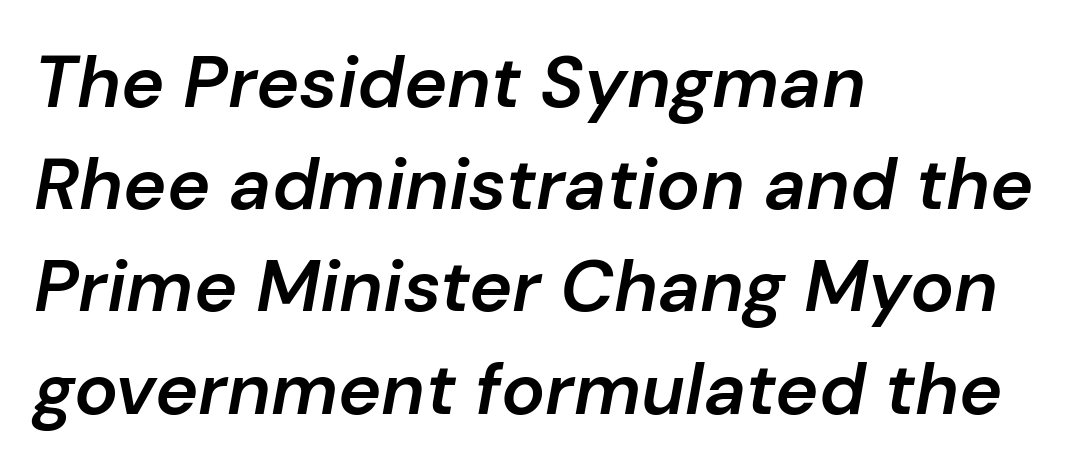
The image shows 73 px semibold type, italic (leaning right); set left-aligned, normal line spacing (1.4x), normal letter spacing, not underlined; low stroke contrast and a medium x-height.
